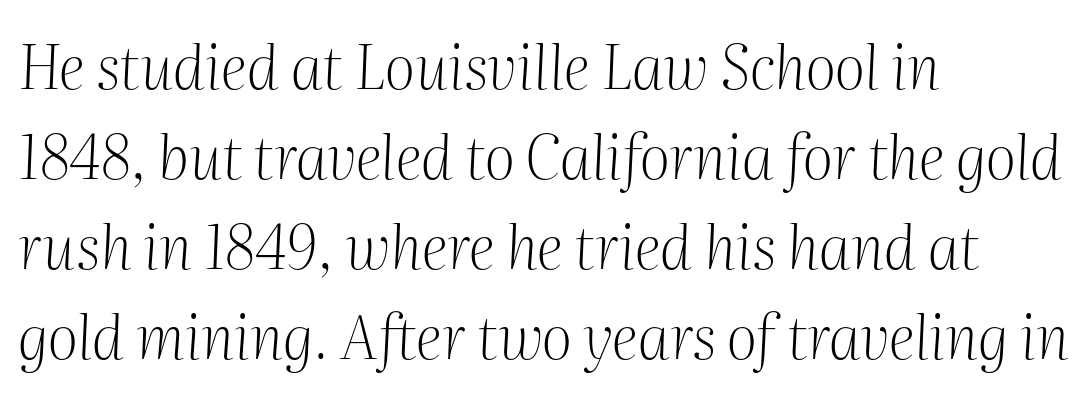
Q: Is the text bold? A: No.
Q: Is the text italic (slanted)? A: Yes, it leans right by about 2 degrees.
Q: Is the typeface a serif or a sans-serif typeface? A: Serif.
Q: Is the text underlined? A: No.
Q: How is the paragraph aligned? A: Left-aligned.
Q: Is the spacing between letters normal or unusually wide? A: Normal.
Q: Is the spacing between lines tight, normal or loose? A: Normal.
Q: Width (condensed, normal, or wide)? A: Normal.
Q: Stroke contrast? A: Medium.
Q: x-height? A: Medium.
Q: Monospaced? A: No.
